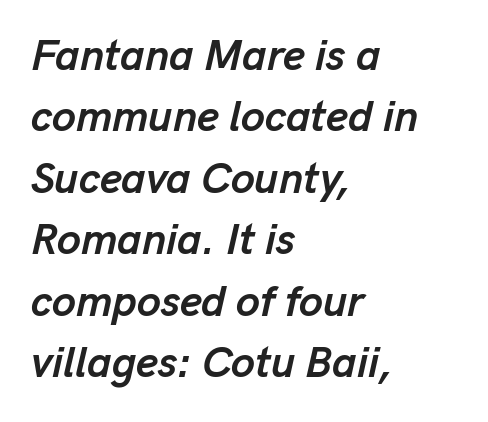
{"italic": "yes", "lean": "right", "slant_degrees": 13, "bold": "yes", "weight": "semibold", "width": "normal", "stroke_contrast": "low", "x_height": "medium", "monospaced": "no", "underline": "no", "align": "left", "line_spacing": "normal", "line_spacing_ratio": 1.43, "letter_spacing": "normal", "letter_spacing_em": 0.0, "glyph_px": 43}
